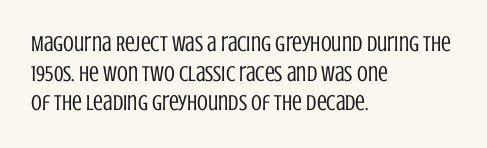
Q: Is the text bold? A: No.
Q: Is the text italic (slanted)? A: No, it is upright.
Q: Is the text underlined? A: No.
Q: How is the paragraph aligned? A: Left-aligned.
Q: Is the spacing between letters normal or unusually wide? A: Normal.
Q: Is the spacing between lines tight, normal or loose? A: Normal.
